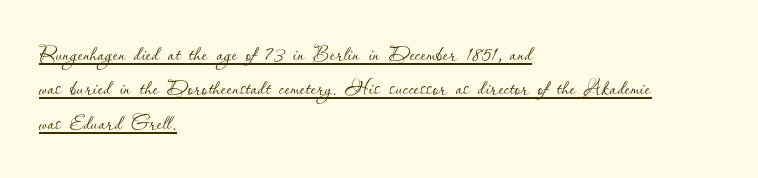
The image shows 28 px thin type; set left-aligned, line spacing 1.23x, normal letter spacing, underlined; low stroke contrast and a small x-height.
